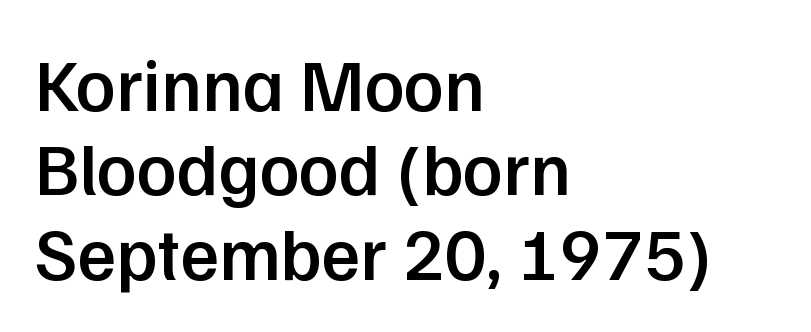
Posture: vertical. Examine the stroke ends and you'll find no serifs. Leading is clearly below the norm, producing a dense column. Bold? Not quite — semibold, heavier than regular but stopping short.
